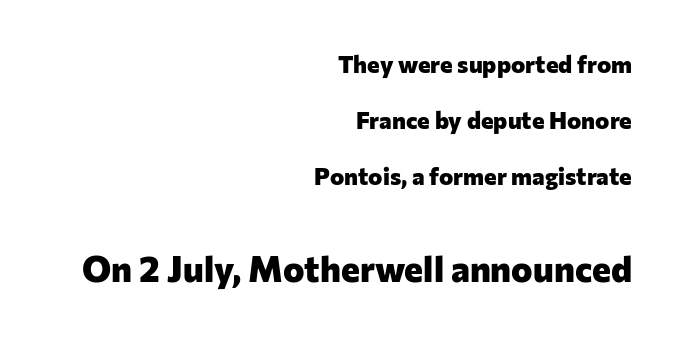
Q: Is the text bold? A: Yes.
Q: Is the text italic (slanted)? A: No, it is upright.
Q: Is the typeface a serif or a sans-serif typeface? A: Sans-serif.
Q: Is the text underlined? A: No.
Q: How is the paragraph aligned? A: Right-aligned.
Q: Is the spacing between letters normal or unusually wide? A: Normal.
Q: Is the spacing between lines tight, normal or loose? A: Loose.
Q: Which block of text is set in a larger size, the first (top) or the second (bottom)? A: The second (bottom) one.
Q: Width (condensed, normal, or wide)? A: Normal.
Q: Stroke contrast? A: Low.
Q: x-height? A: Medium.
Q: Monospaced? A: No.
